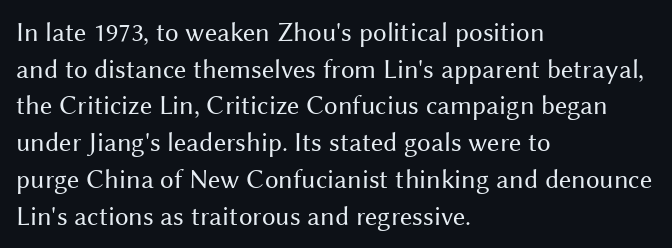
The image shows 27 px text type, upright; set left-aligned, normal line spacing (1.36x), normal letter spacing, not underlined.
